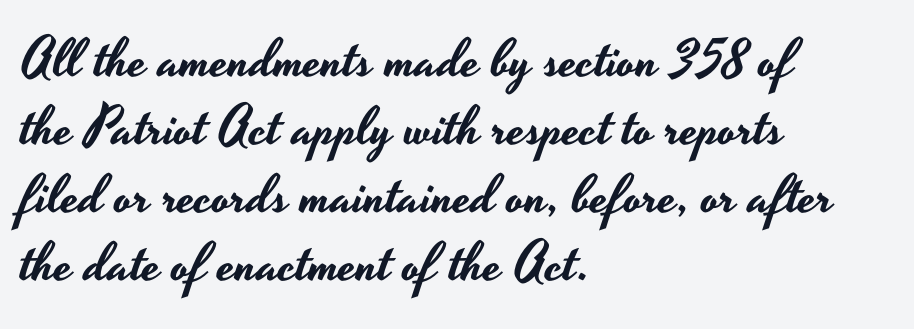
{"serif": "no", "width": "wide", "stroke_contrast": "low", "x_height": "small", "monospaced": "no", "underline": "no", "align": "left", "line_spacing": "normal", "line_spacing_ratio": 1.26, "letter_spacing": "normal", "letter_spacing_em": 0.0, "glyph_px": 54}
